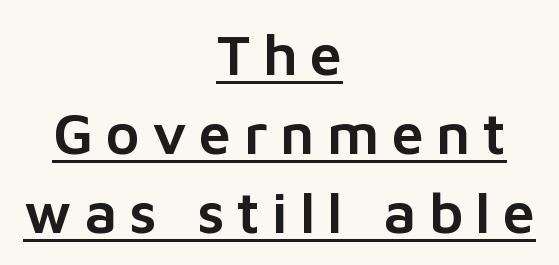
Q: Is the text italic (slanted)? A: No, it is upright.
Q: Is the typeface a serif or a sans-serif typeface? A: Sans-serif.
Q: Is the text underlined? A: Yes.
Q: How is the paragraph aligned? A: Centered.
Q: Is the spacing between letters normal or unusually wide? A: Unusually wide.
Q: Is the spacing between lines tight, normal or loose? A: Normal.
Q: Width (condensed, normal, or wide)? A: Normal.
Q: Stroke contrast? A: Low.
Q: x-height? A: Medium.
Q: Monospaced? A: No.
